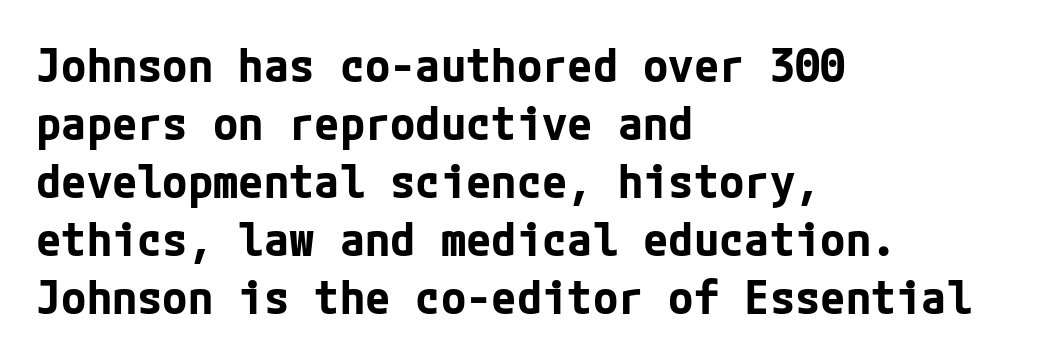
The image shows 46 px bold sans-serif type, upright; set left-aligned, normal line spacing (1.26x), normal letter spacing, not underlined; low stroke contrast and a medium x-height.
